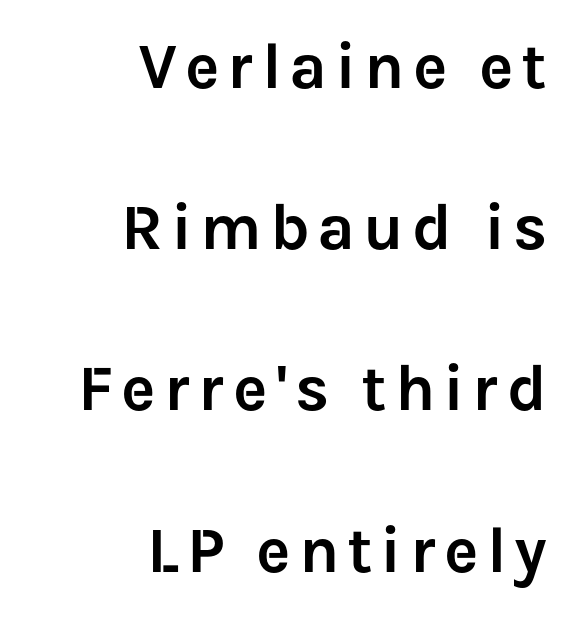
This sample uses a sans-serif face. If you drew a line through each stem, it would be perfectly vertical. Unmarked baselines from the first word to the last. Each line ends at the same right margin while the left side varies.
